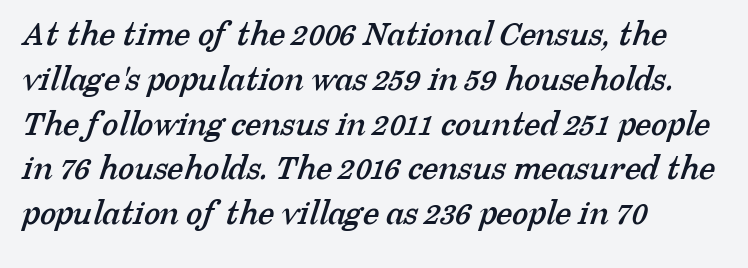
Each line starts at the same left margin while the right side varies. Serif or sans? Serif — the stroke terminals have little feet. Descenders hang freely into open space. Proportional: the letters do not fall into vertical columns.
